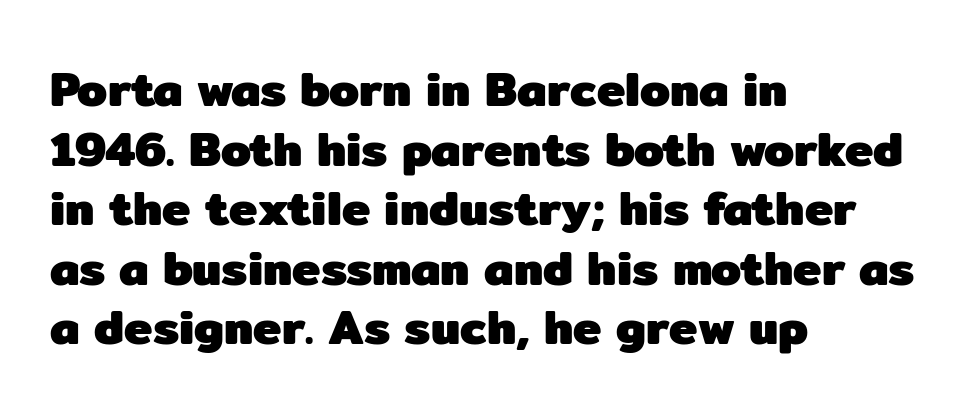
The image shows 48 px heavy sans-serif type, upright; set left-aligned, line spacing 1.24x, normal letter spacing, not underlined; low stroke contrast and a medium x-height.
